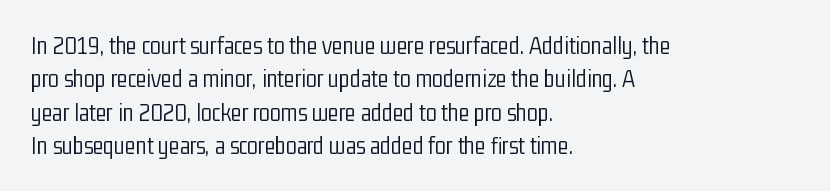
The image shows 25 px text type, upright; set left-aligned, normal line spacing (1.34x), normal letter spacing, not underlined.
